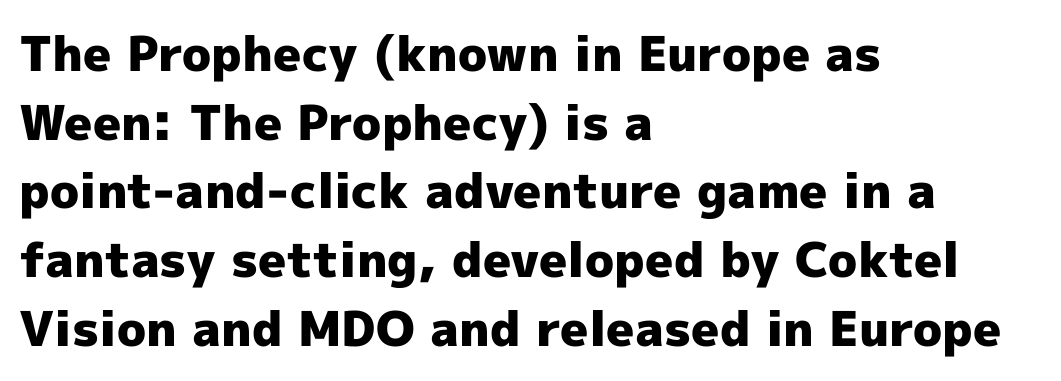
Q: Is the text bold? A: Yes.
Q: Is the text italic (slanted)? A: No, it is upright.
Q: Is the typeface a serif or a sans-serif typeface? A: Sans-serif.
Q: Is the text underlined? A: No.
Q: How is the paragraph aligned? A: Left-aligned.
Q: Is the spacing between letters normal or unusually wide? A: Normal.
Q: Is the spacing between lines tight, normal or loose? A: Normal.
Q: Width (condensed, normal, or wide)? A: Normal.
Q: x-height? A: Medium.
Q: Monospaced? A: No.
